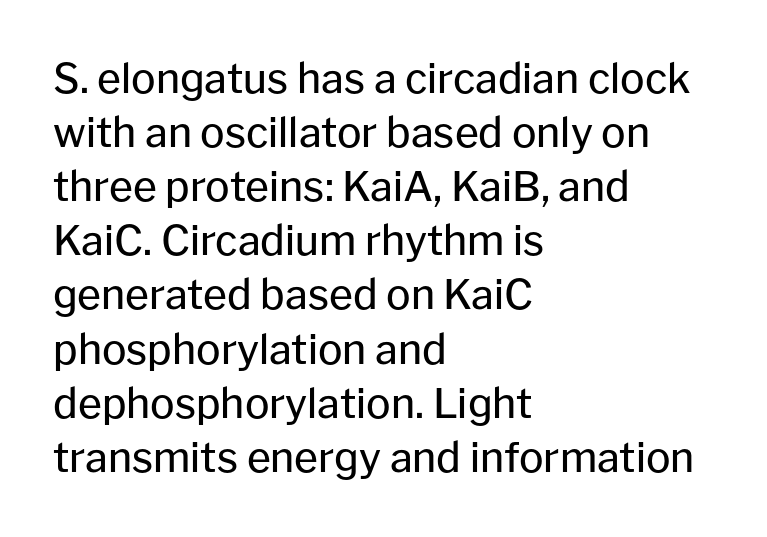
Q: Is the text bold? A: No.
Q: Is the text italic (slanted)? A: No, it is upright.
Q: Is the typeface a serif or a sans-serif typeface? A: Sans-serif.
Q: Is the text underlined? A: No.
Q: How is the paragraph aligned? A: Left-aligned.
Q: Is the spacing between letters normal or unusually wide? A: Normal.
Q: Is the spacing between lines tight, normal or loose? A: Normal.
Q: Width (condensed, normal, or wide)? A: Normal.
Q: Stroke contrast? A: Low.
Q: x-height? A: Medium.
Q: Monospaced? A: No.
